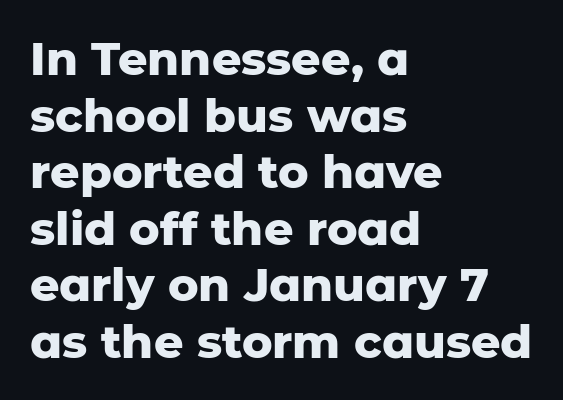
The image shows 46 px heavy sans-serif type, upright; set left-aligned, line spacing 1.23x, normal letter spacing, not underlined; low stroke contrast and a medium x-height.
